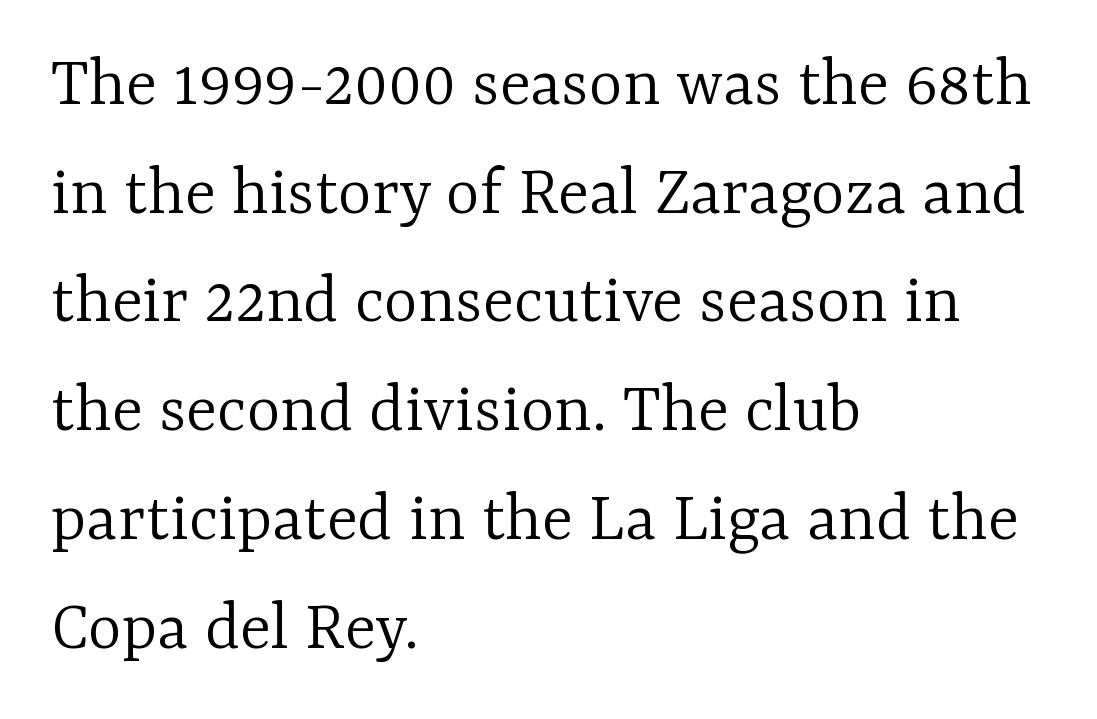
Q: Is the text bold? A: No.
Q: Is the text italic (slanted)? A: No, it is upright.
Q: Is the typeface a serif or a sans-serif typeface? A: Serif.
Q: Is the text underlined? A: No.
Q: How is the paragraph aligned? A: Left-aligned.
Q: Is the spacing between letters normal or unusually wide? A: Normal.
Q: Is the spacing between lines tight, normal or loose? A: Normal.
Q: Width (condensed, normal, or wide)? A: Normal.
Q: Stroke contrast? A: Low.
Q: x-height? A: Medium.
Q: Monospaced? A: No.
